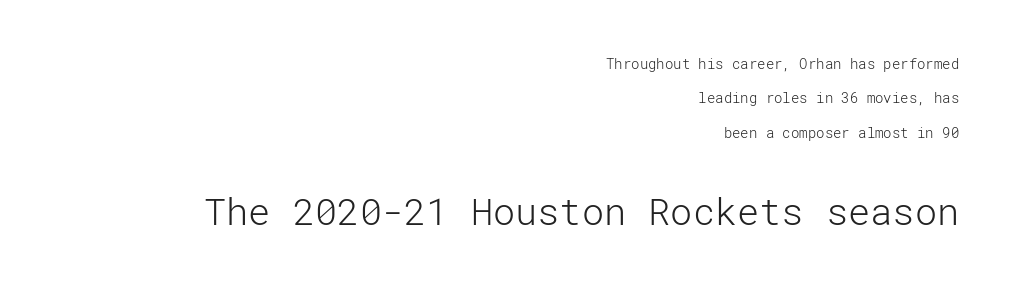
The face used here appears at its bigger size in the lower chunk. The rendering uses a large line-height, opening up the rows. If you drew a ruler down the right edge, every line would touch it. Every stem runs plumb, perpendicular to the baseline.
